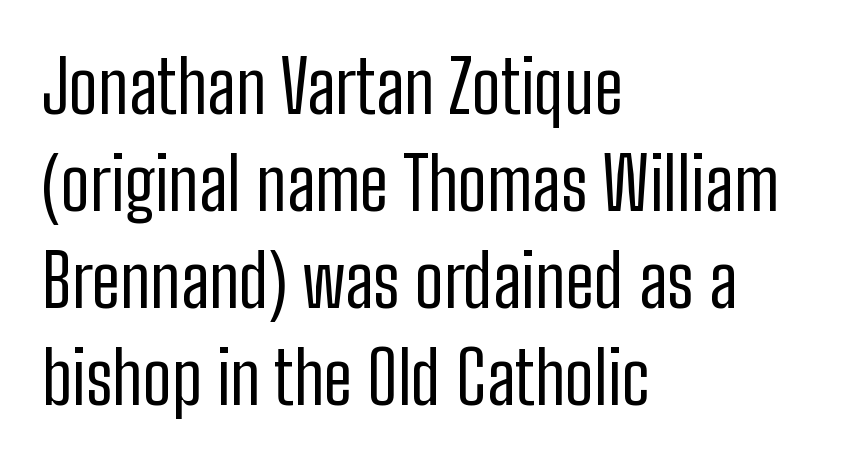
{"serif": "no", "italic": "no", "bold": "no", "weight": "regular", "width": "condensed", "stroke_contrast": "low", "x_height": "medium", "monospaced": "no", "underline": "no", "align": "left", "line_spacing": "normal", "line_spacing_ratio": 1.33, "letter_spacing": "normal", "letter_spacing_em": 0.0, "glyph_px": 73}
